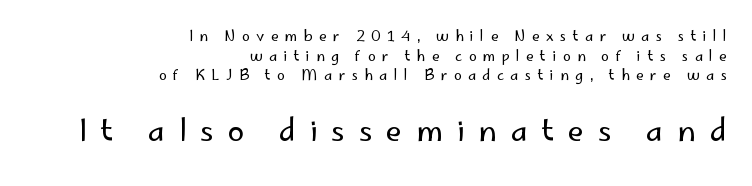
Q: Is the text bold? A: No.
Q: Is the text italic (slanted)? A: No, it is upright.
Q: Is the typeface a serif or a sans-serif typeface? A: Sans-serif.
Q: Is the text underlined? A: No.
Q: How is the paragraph aligned? A: Right-aligned.
Q: Is the spacing between letters normal or unusually wide? A: Unusually wide.
Q: Is the spacing between lines tight, normal or loose? A: Normal.
Q: Which block of text is set in a larger size, the first (top) or the second (bottom)? A: The second (bottom) one.
Q: Width (condensed, normal, or wide)? A: Normal.
Q: Stroke contrast? A: Low.
Q: x-height? A: Small.
Q: Monospaced? A: No.
